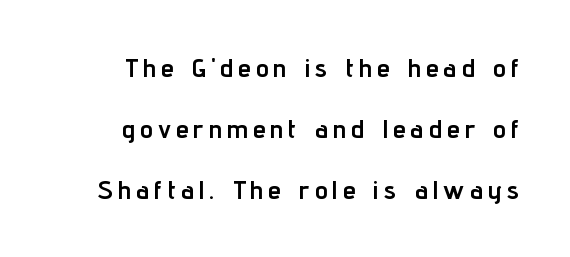
The image shows 26 px bold type, upright; set right-aligned, loose line spacing (2.34x), unusually wide letter spacing (+0.2 em), not underlined.
